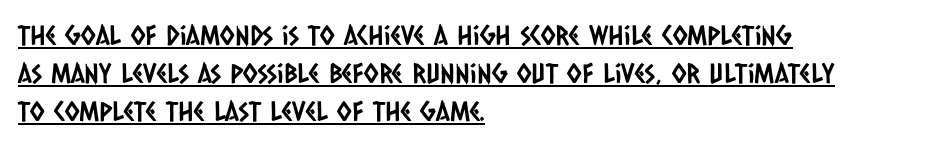
The image shows 27 px text type; set left-aligned, normal line spacing (1.4x), normal letter spacing, underlined.
